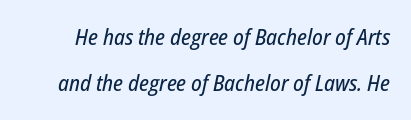
No word sits above an underline. Whoever set this chose breathing room over compactness in the vertical rhythm. The specimen reads as italic at a glance. There is no visible air inserted between adjacent glyphs.
